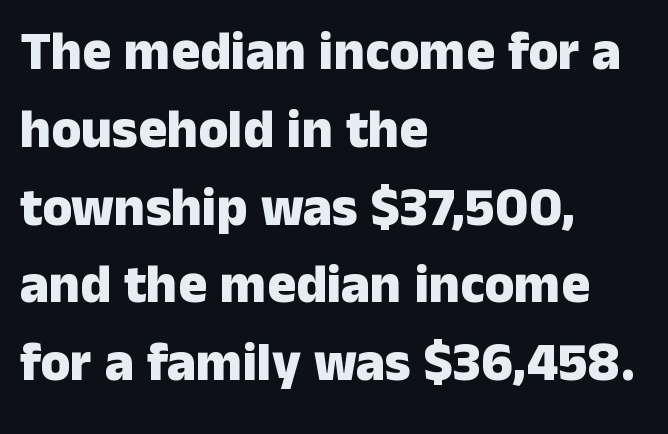
What weight is shown? A full bold with thick strokes. These lines sit exactly where default settings would place them. Vertical strokes here are truly vertical. Any mark beneath the type? The region is blank. Here the glyphs are tracked normally, forming tight word shapes. You could not count columns in this text — the font is proportionally spaced.
